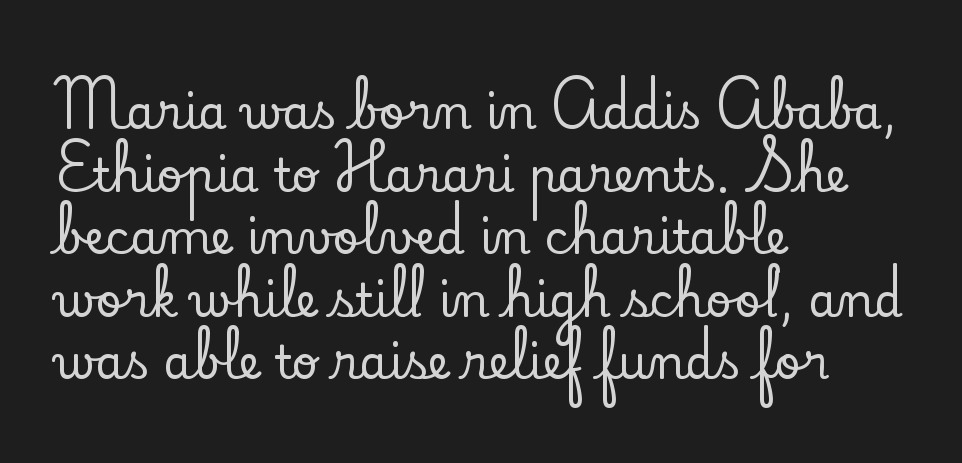
{"serif": "yes", "italic": "no", "width": "normal", "stroke_contrast": "low", "x_height": "small", "monospaced": "no", "underline": "no", "align": "left", "line_spacing": "normal", "line_spacing_ratio": 1.36, "letter_spacing": "normal", "letter_spacing_em": 0.0, "glyph_px": 46}
